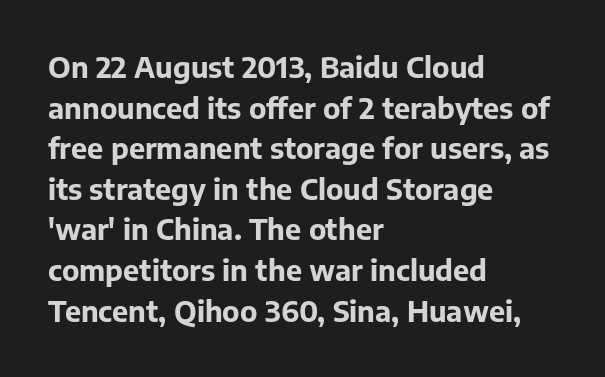
Just letters on the line, the space beneath them empty. Baseline-to-baseline distance is the conventional proportion of letter height. Typesetter's note: full bold, strokes at maximum text heaviness. Layout note: lines flush left. These lines are rendered in a variable-pitch font.
